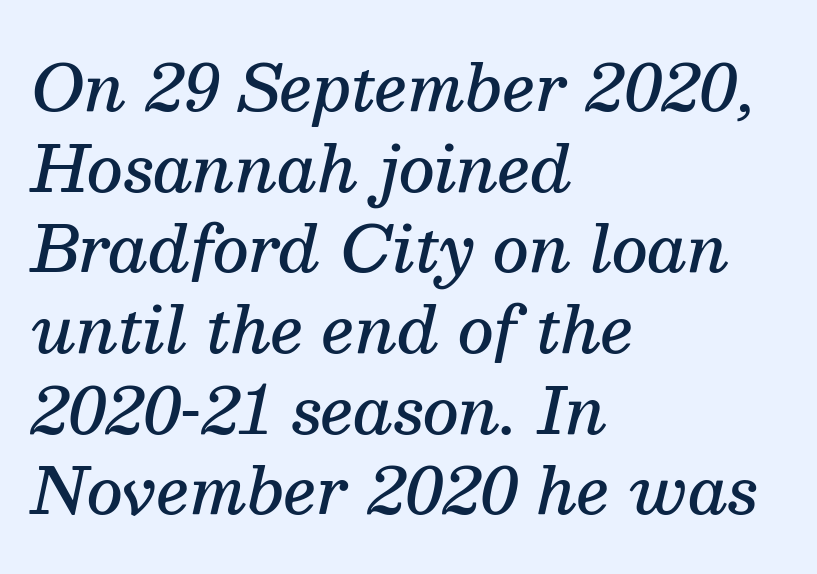
The image shows 63 px semibold serif type, italic (leaning right); set left-aligned, normal line spacing (1.28x), normal letter spacing, not underlined; medium stroke contrast and a medium x-height.
